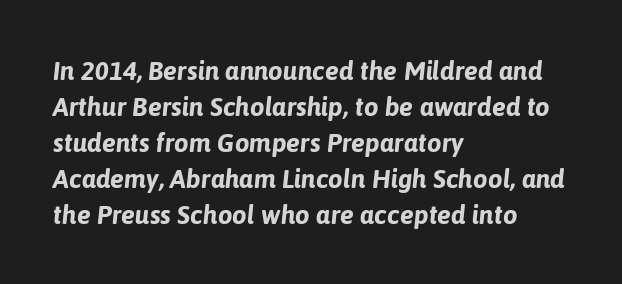
{"italic": "yes", "lean": "right", "slant_degrees": 6, "bold": "yes", "underline": "no", "align": "left", "line_spacing": "normal", "line_spacing_ratio": 1.38, "letter_spacing": "normal", "letter_spacing_em": 0.0, "glyph_px": 26}
